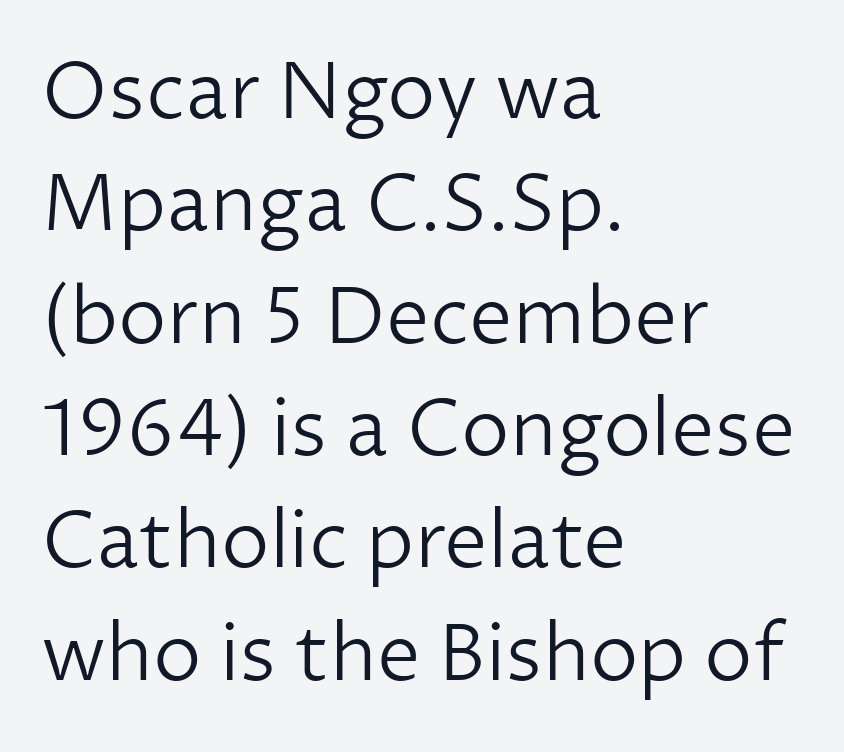
The image shows 78 px light sans-serif type, upright; set left-aligned, normal line spacing (1.44x), normal letter spacing, not underlined; low stroke contrast and a medium x-height.
